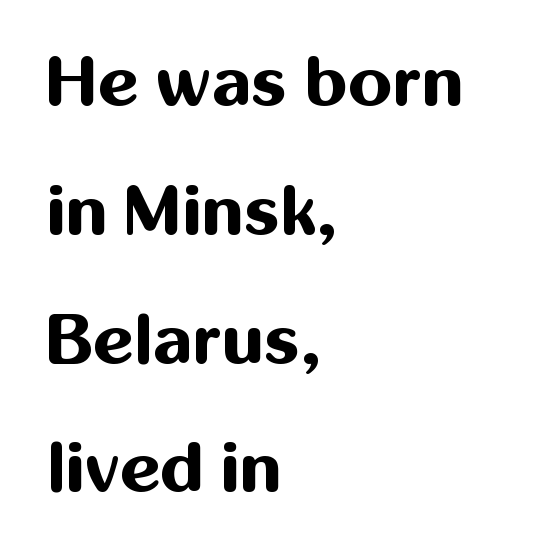
The image shows 70 px bold sans-serif type, upright; set left-aligned, line spacing 1.84x, normal letter spacing, not underlined; medium stroke contrast and a medium x-height.
